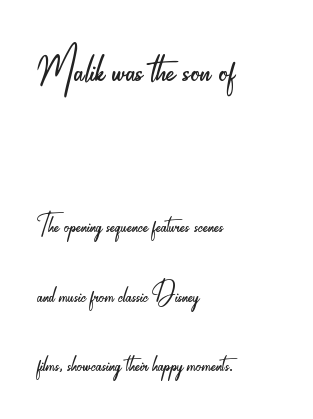
Note the varied advance widths — an 'i' is clearly narrower than an 'm'. Notice the wide empty band between every row — that's loose leading. Has an underline been added? It has not. The cut favours lightness, reaching ordinary text weight at its darkest.
